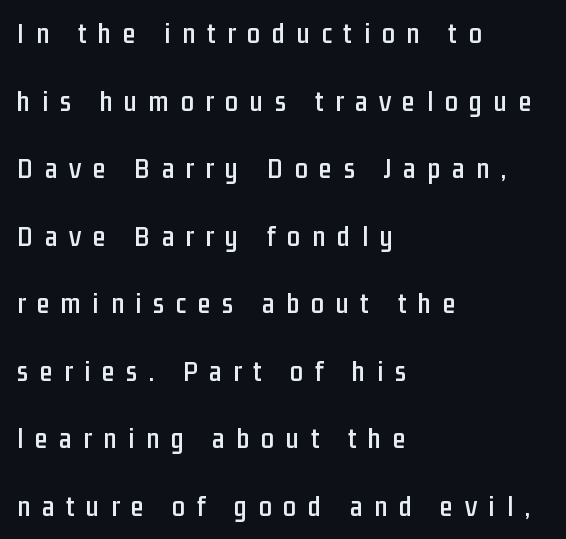
{"serif": "no", "italic": "no", "width": "condensed", "stroke_contrast": "low", "x_height": "medium", "monospaced": "no", "underline": "no", "align": "left", "line_spacing": "loose", "line_spacing_ratio": 2.33, "letter_spacing": "wide", "letter_spacing_em": 0.4, "glyph_px": 29}
